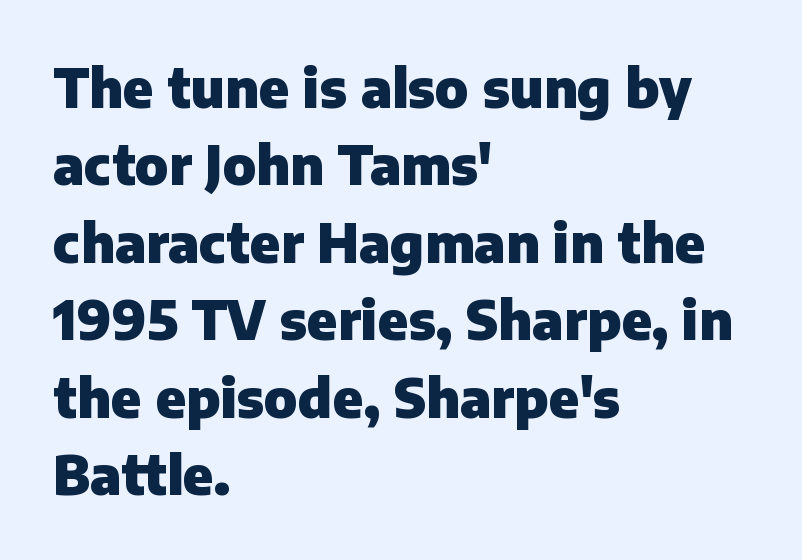
Q: Is the text bold? A: Yes.
Q: Is the text italic (slanted)? A: No, it is upright.
Q: Is the typeface a serif or a sans-serif typeface? A: Sans-serif.
Q: Is the text underlined? A: No.
Q: How is the paragraph aligned? A: Left-aligned.
Q: Is the spacing between letters normal or unusually wide? A: Normal.
Q: Is the spacing between lines tight, normal or loose? A: Normal.
Q: Width (condensed, normal, or wide)? A: Normal.
Q: Stroke contrast? A: Low.
Q: x-height? A: Medium.
Q: Monospaced? A: No.
